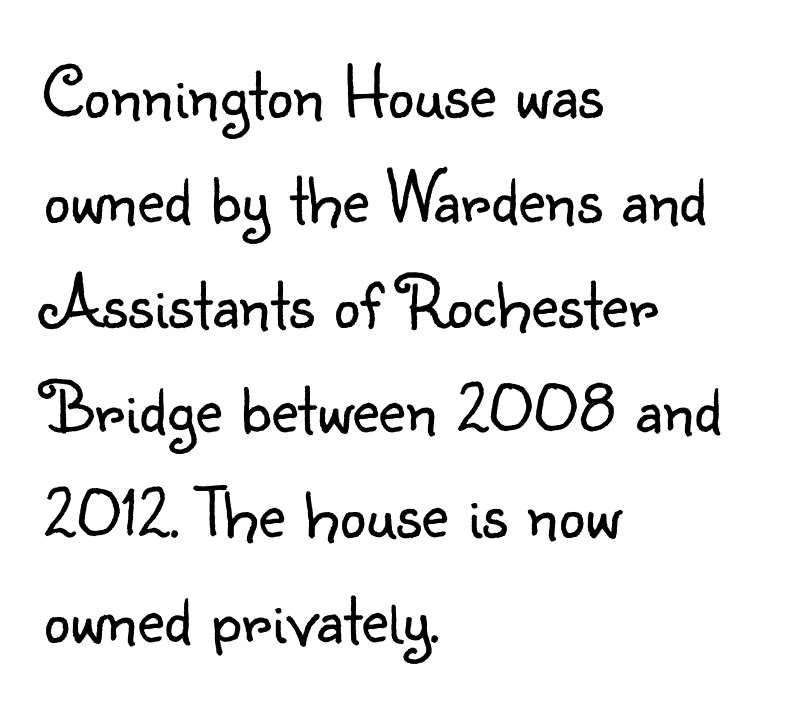
{"serif": "no", "italic": "no", "bold": "no", "weight": "light", "width": "normal", "stroke_contrast": "low", "x_height": "small", "monospaced": "no", "underline": "no", "align": "left", "line_spacing": "normal", "line_spacing_ratio": 1.42, "letter_spacing": "normal", "letter_spacing_em": 0.0, "glyph_px": 74}
